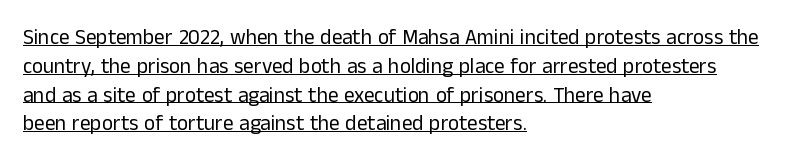
In designer terms, the underline attribute is active on this setting. Is the type heavy? It reads as light-to-regular instead. Vertically, the passage feels balanced, rows spaced as you'd expect. Is there any slant? The stems are plumb. The gaps between neighbouring characters are ordinary and unremarkable.
